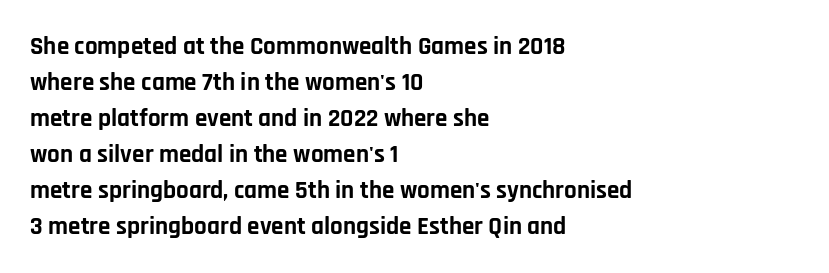
Q: Is the text bold? A: Yes.
Q: Is the text italic (slanted)? A: No, it is upright.
Q: Is the text underlined? A: No.
Q: How is the paragraph aligned? A: Left-aligned.
Q: Is the spacing between letters normal or unusually wide? A: Normal.
Q: Is the spacing between lines tight, normal or loose? A: Normal.
